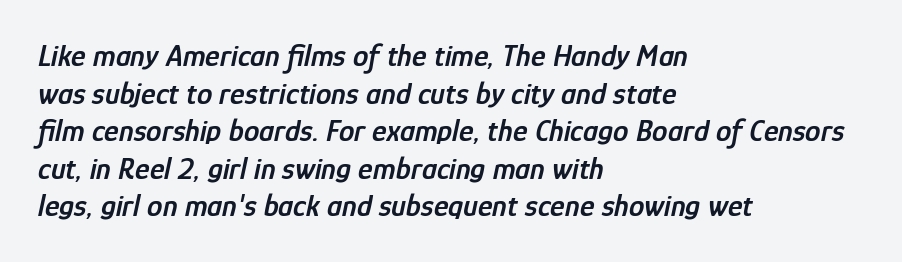
The image shows 31 px semibold, condensed type, italic (leaning right); set left-aligned, line spacing 1.21x, normal letter spacing, not underlined; low stroke contrast and a medium x-height.
